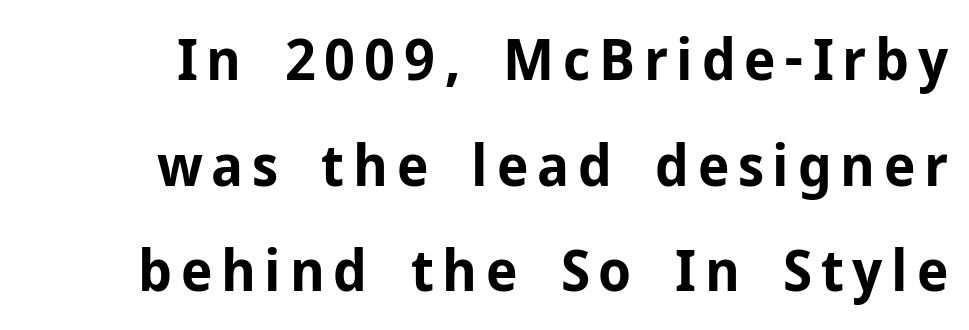
Rendered with straight, roman letterforms. Just letters on the line, the space beneath them empty. The face used here is proportionally spaced, like ordinary book or web type. This sample uses a sans-serif face. Pretty heavy lettering here — definitely bold.
